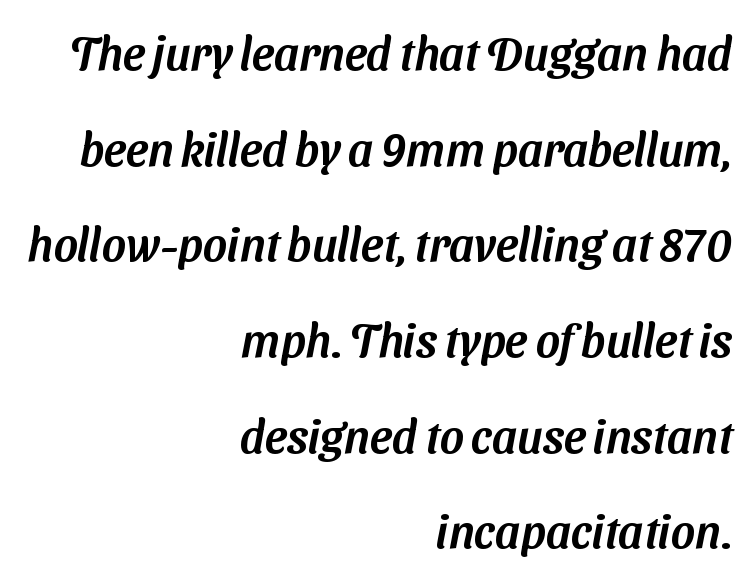
Q: Is the typeface a serif or a sans-serif typeface? A: Sans-serif.
Q: Is the text underlined? A: No.
Q: How is the paragraph aligned? A: Right-aligned.
Q: Is the spacing between letters normal or unusually wide? A: Normal.
Q: Is the spacing between lines tight, normal or loose? A: Loose.
Q: Width (condensed, normal, or wide)? A: Normal.
Q: Stroke contrast? A: Medium.
Q: x-height? A: Medium.
Q: Monospaced? A: No.
